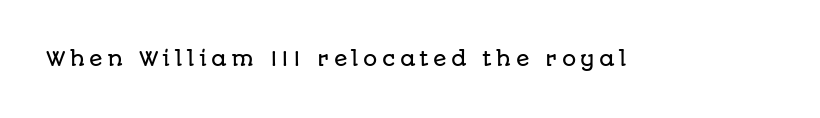
Q: Is the text italic (slanted)? A: No, it is upright.
Q: Is the text underlined? A: No.
Q: Is the spacing between letters normal or unusually wide? A: Unusually wide.
